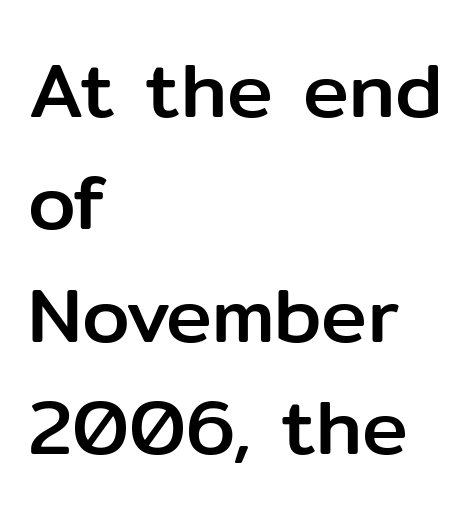
The image shows 77 px sans-serif type, upright; set left-aligned, normal line spacing (1.46x), normal letter spacing, not underlined; low stroke contrast and a medium x-height.
